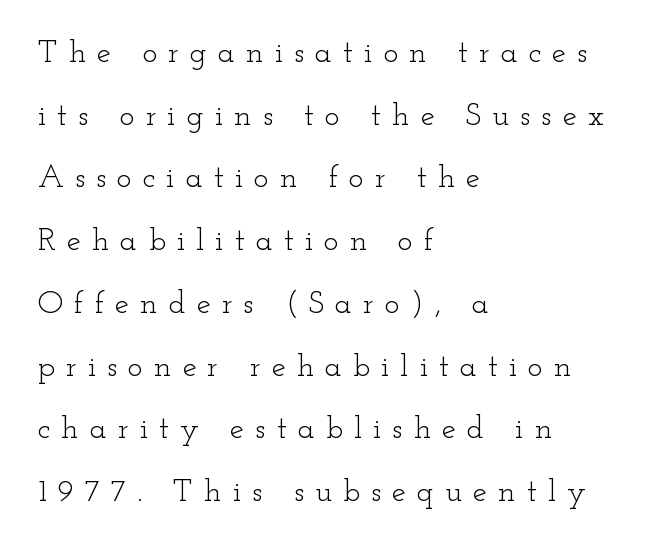
{"serif": "yes", "italic": "no", "bold": "no", "weight": "light", "width": "wide", "stroke_contrast": "low", "x_height": "small", "monospaced": "no", "underline": "no", "align": "left", "line_spacing": "loose", "line_spacing_ratio": 1.96, "letter_spacing": "wide", "letter_spacing_em": 0.34, "glyph_px": 32}
